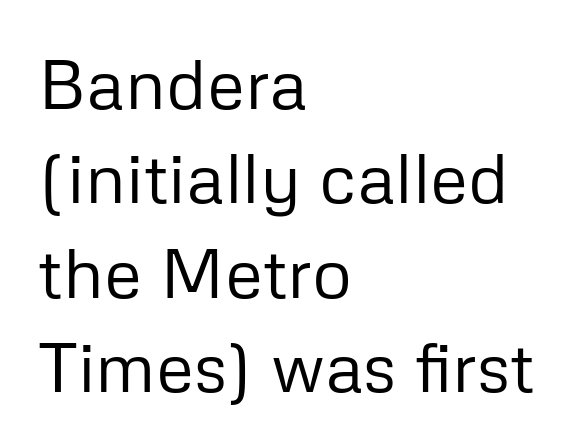
This rendering employs a face without finishing strokes, i.e., a sans-serif. The rag falls on the right side of this text block. Proportional: the letters do not fall into vertical columns. The vertical gap from one line to the next is medium. Heaviness? Minimal to ordinary, like unemphasized prose. The strip under each line holds only bare page.
